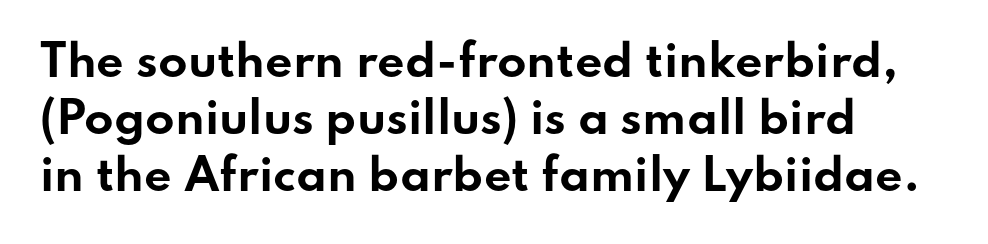
The image shows 43 px bold, wide sans-serif type, upright; set left-aligned, normal line spacing (1.33x), normal letter spacing, not underlined; low stroke contrast and a small x-height.
